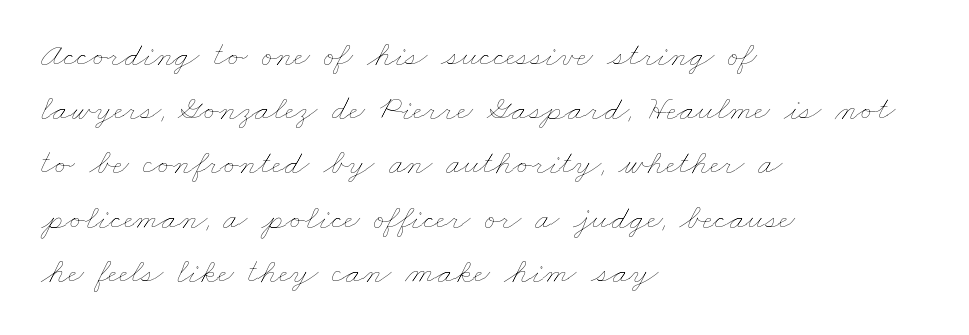
Line beginnings align vertically; line endings do not. These glyphs show unthickened strokes, regular width or finer. Descender tails drop into unmarked territory. Observe the ordinary spacing: letters are neighbours, not strangers.
